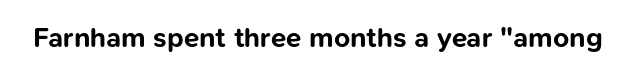
The image shows 28 px bold sans-serif type, upright; set normal letter spacing, not underlined; low stroke contrast and a medium x-height.
